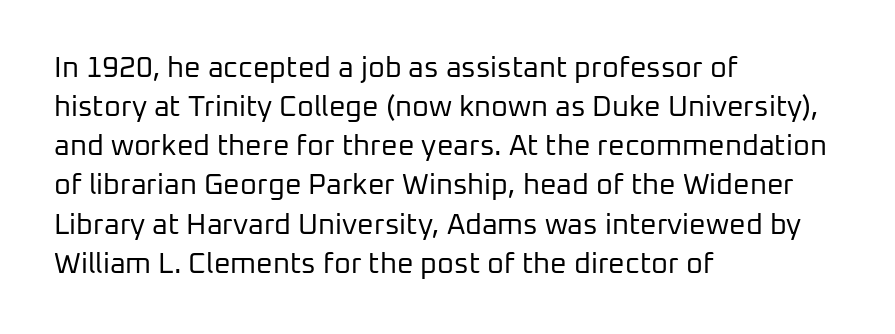
The image shows 29 px regular-weight sans-serif type, upright; set left-aligned, normal line spacing (1.35x), normal letter spacing, not underlined; low stroke contrast and a medium x-height.
